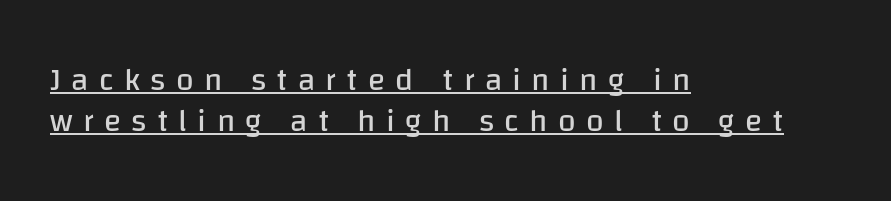
The image shows 32 px regular-weight sans-serif type, upright; set left-aligned, normal line spacing (1.27x), unusually wide letter spacing (+0.32 em), underlined; low stroke contrast and a large x-height.
